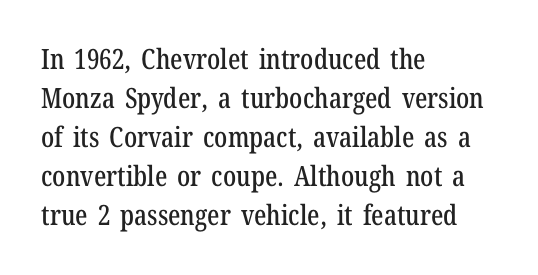
Q: Is the text italic (slanted)? A: No, it is upright.
Q: Is the typeface a serif or a sans-serif typeface? A: Serif.
Q: Is the text underlined? A: No.
Q: How is the paragraph aligned? A: Left-aligned.
Q: Is the spacing between letters normal or unusually wide? A: Normal.
Q: Is the spacing between lines tight, normal or loose? A: Normal.
Q: Width (condensed, normal, or wide)? A: Condensed.
Q: Stroke contrast? A: Low.
Q: x-height? A: Medium.
Q: Monospaced? A: No.
